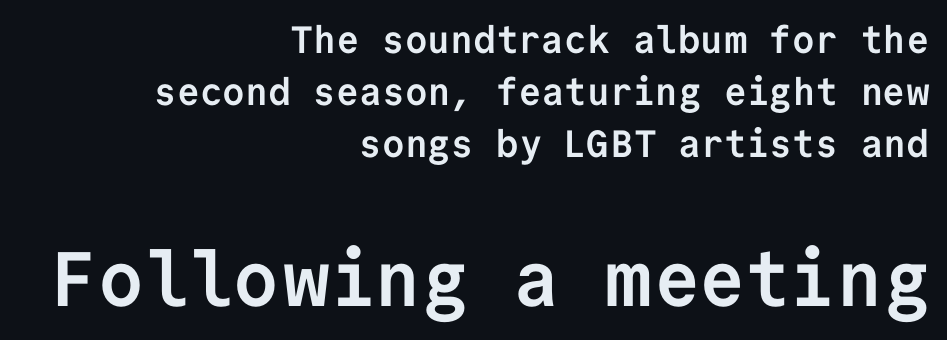
Q: Is the text bold? A: Yes.
Q: Is the text italic (slanted)? A: No, it is upright.
Q: Is the typeface a serif or a sans-serif typeface? A: Sans-serif.
Q: Is the text underlined? A: No.
Q: How is the paragraph aligned? A: Right-aligned.
Q: Is the spacing between letters normal or unusually wide? A: Normal.
Q: Is the spacing between lines tight, normal or loose? A: Normal.
Q: Which block of text is set in a larger size, the first (top) or the second (bottom)? A: The second (bottom) one.
Q: Width (condensed, normal, or wide)? A: Normal.
Q: Stroke contrast? A: Low.
Q: x-height? A: Medium.
Q: Monospaced? A: Yes.
